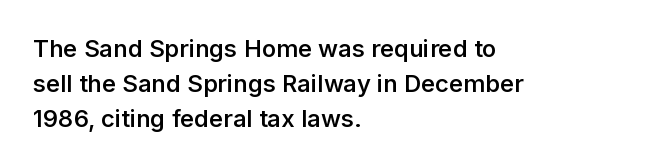
The image shows 24 px text type, upright; set left-aligned, normal line spacing (1.46x), normal letter spacing, not underlined.
